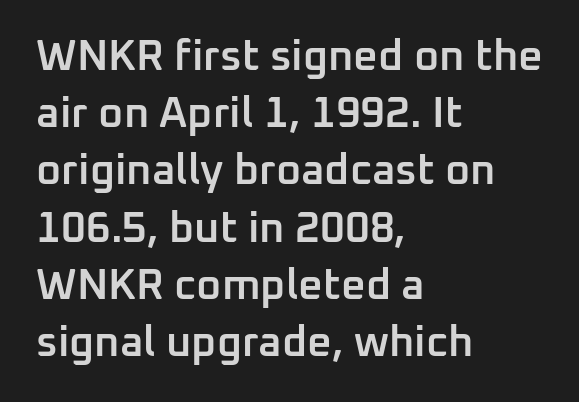
Q: Is the text bold? A: Semi-bold.
Q: Is the text italic (slanted)? A: No, it is upright.
Q: Is the typeface a serif or a sans-serif typeface? A: Sans-serif.
Q: Is the text underlined? A: No.
Q: How is the paragraph aligned? A: Left-aligned.
Q: Is the spacing between letters normal or unusually wide? A: Normal.
Q: Is the spacing between lines tight, normal or loose? A: Normal.
Q: Width (condensed, normal, or wide)? A: Normal.
Q: Stroke contrast? A: Low.
Q: x-height? A: Medium.
Q: Monospaced? A: No.
